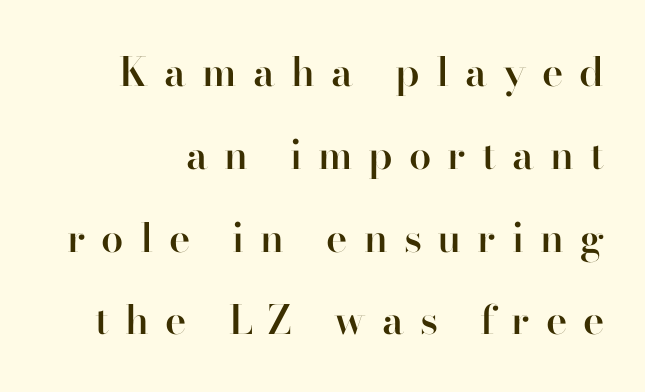
The image shows 40 px semibold serif type, upright; set loose line spacing (2.07x), unusually wide letter spacing (+0.4 em), not underlined; high stroke contrast and a small x-height.
